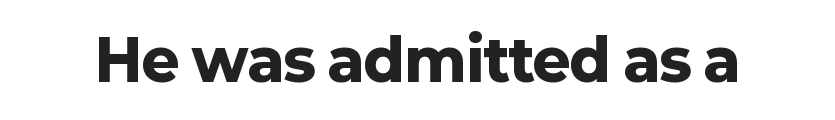
{"serif": "no", "italic": "no", "bold": "yes", "weight": "heavy", "width": "normal", "stroke_contrast": "low", "x_height": "medium", "monospaced": "no", "underline": "no", "letter_spacing": "normal", "letter_spacing_em": 0.0, "glyph_px": 57}
